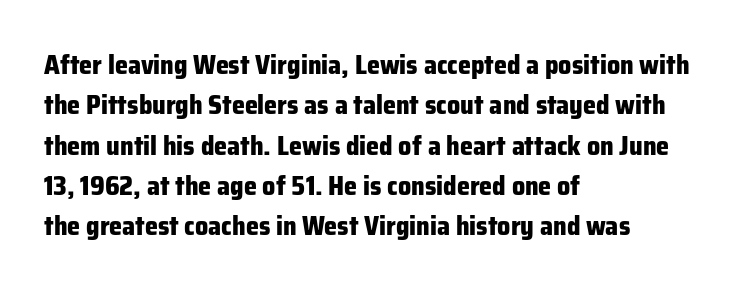
The image shows 26 px bold type, upright; set left-aligned, normal line spacing (1.55x), normal letter spacing, not underlined.
